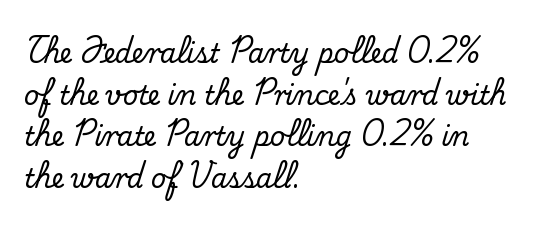
The image shows 26 px text type; set left-aligned, normal line spacing (1.6x), normal letter spacing, not underlined.
